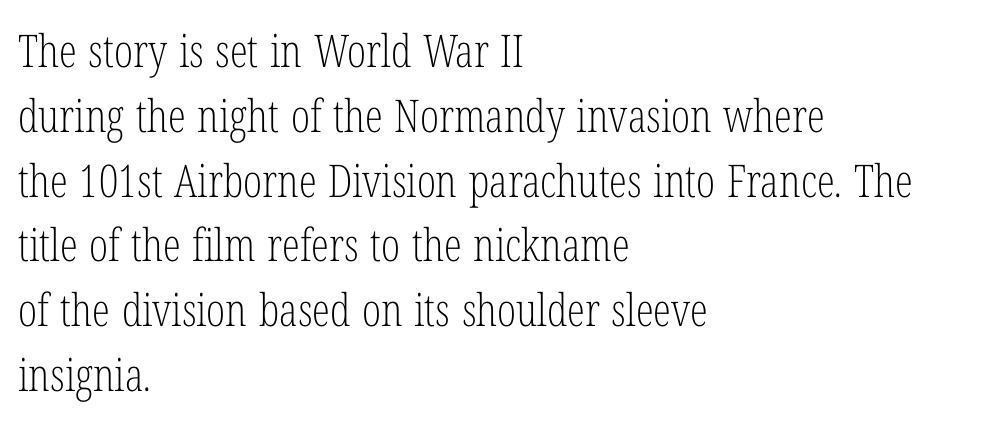
The image shows 45 px light, condensed serif type, upright; set left-aligned, normal line spacing (1.44x), normal letter spacing, not underlined; low stroke contrast and a medium x-height.
